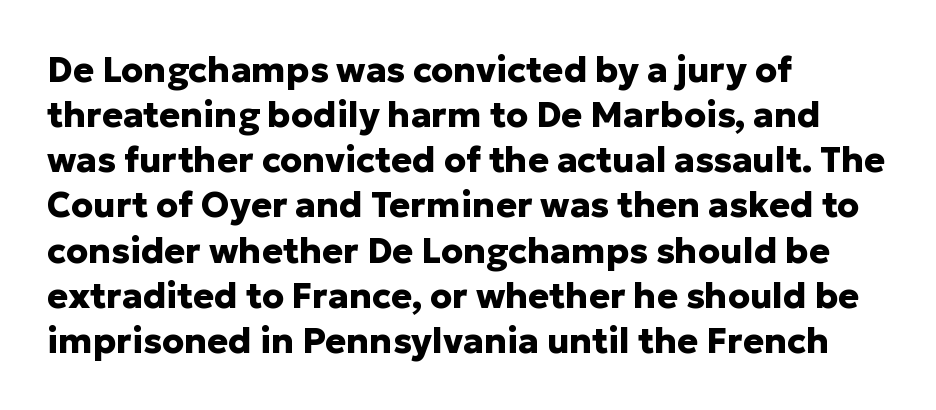
Caption: standard tracking, unaltered. No feet cap the strokes, marking this as sans-serif type. You can tell it's not italic because the verticals are truly vertical. Is the type bold? Yes — the strokes are clearly thick and heavy.
